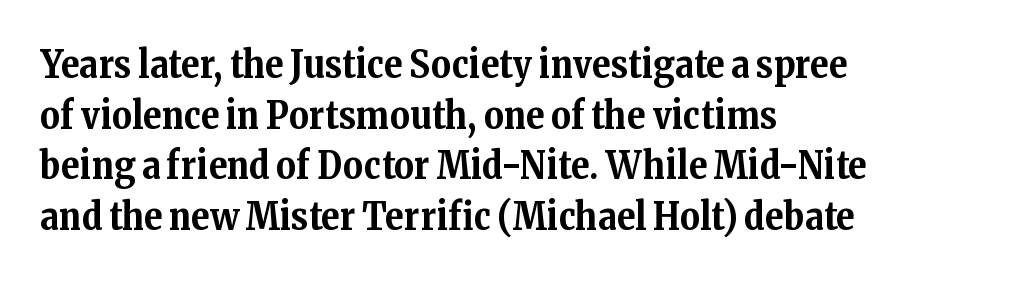
{"serif": "yes", "italic": "no", "bold": "yes", "weight": "bold", "width": "normal", "stroke_contrast": "medium", "x_height": "medium", "monospaced": "no", "underline": "no", "align": "left", "line_spacing": "normal", "line_spacing_ratio": 1.33, "letter_spacing": "normal", "letter_spacing_em": 0.0, "glyph_px": 38}
